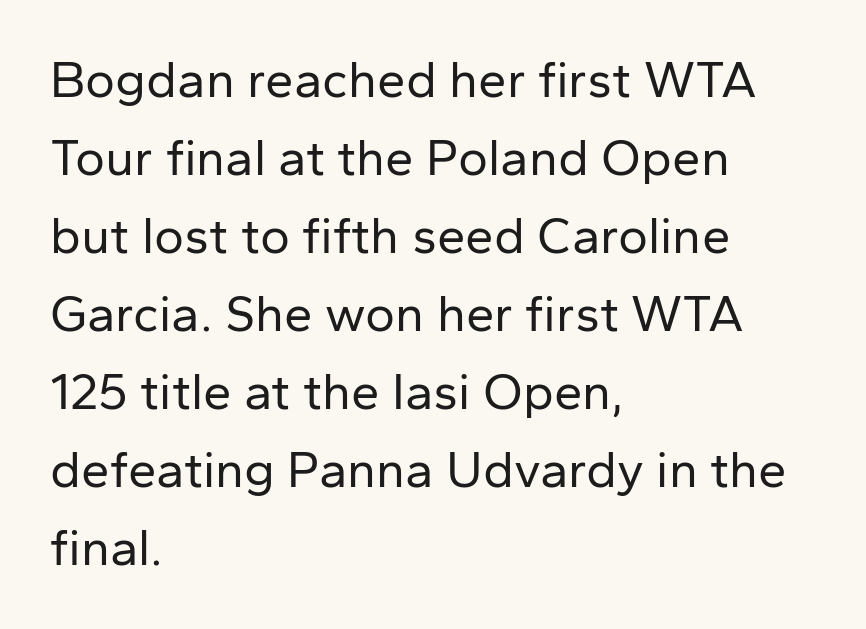
Q: Is the text bold? A: No.
Q: Is the text italic (slanted)? A: No, it is upright.
Q: Is the typeface a serif or a sans-serif typeface? A: Sans-serif.
Q: Is the text underlined? A: No.
Q: How is the paragraph aligned? A: Left-aligned.
Q: Is the spacing between letters normal or unusually wide? A: Normal.
Q: Is the spacing between lines tight, normal or loose? A: Normal.
Q: Width (condensed, normal, or wide)? A: Normal.
Q: Stroke contrast? A: Low.
Q: x-height? A: Medium.
Q: Monospaced? A: No.
